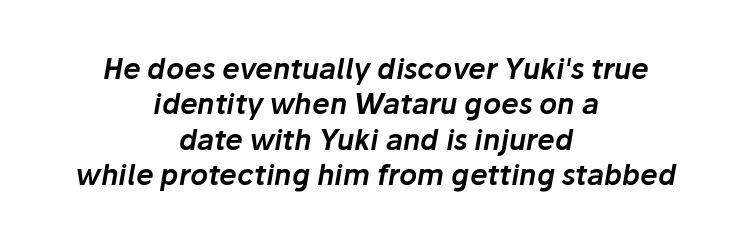
The image shows 28 px text type, italic (leaning right); set centered, normal line spacing (1.26x), normal letter spacing, not underlined; low stroke contrast and a medium x-height.
